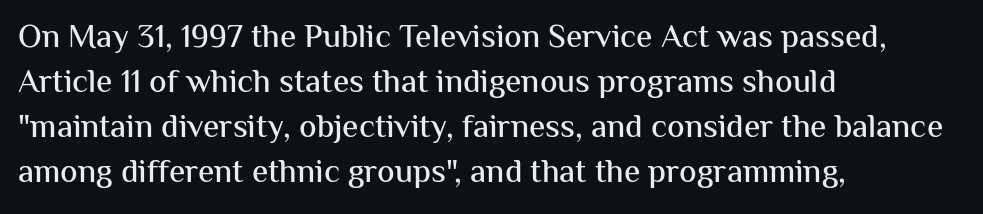
{"serif": "no", "italic": "no", "width": "normal", "stroke_contrast": "medium", "x_height": "medium", "monospaced": "no", "underline": "no", "align": "left", "line_spacing": "normal", "line_spacing_ratio": 1.36, "letter_spacing": "normal", "letter_spacing_em": 0.0, "glyph_px": 33}
